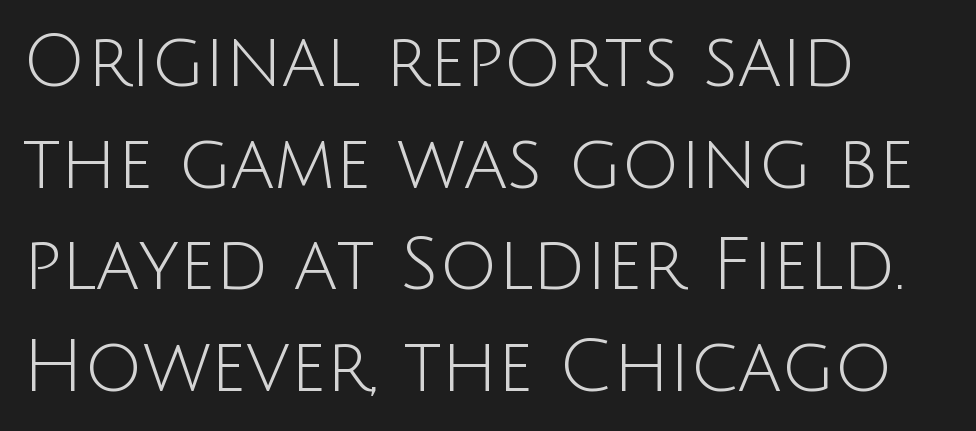
Looks like regular typesetting: each glyph gets only the width it needs. Ordinary non-slanted type is in use. The setting favours the left margin, as ordinary paragraphs usually do. The zone under the glyphs is completely vacant.
